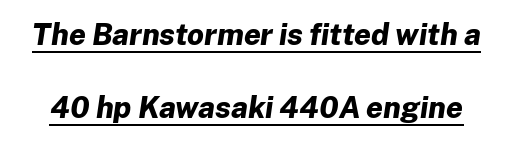
{"italic": "yes", "lean": "right", "slant_degrees": 8, "bold": "yes", "weight": "bold", "width": "normal", "stroke_contrast": "low", "x_height": "medium", "monospaced": "no", "underline": "yes", "line_spacing": "loose", "line_spacing_ratio": 2.42, "letter_spacing": "normal", "letter_spacing_em": 0.0, "glyph_px": 30}
